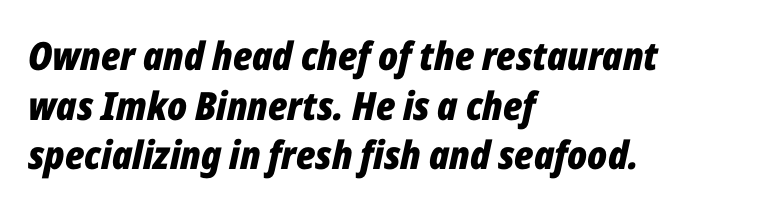
The image shows 39 px bold, condensed type, italic (leaning right); set left-aligned, normal line spacing (1.27x), normal letter spacing, not underlined; low stroke contrast and a medium x-height.
